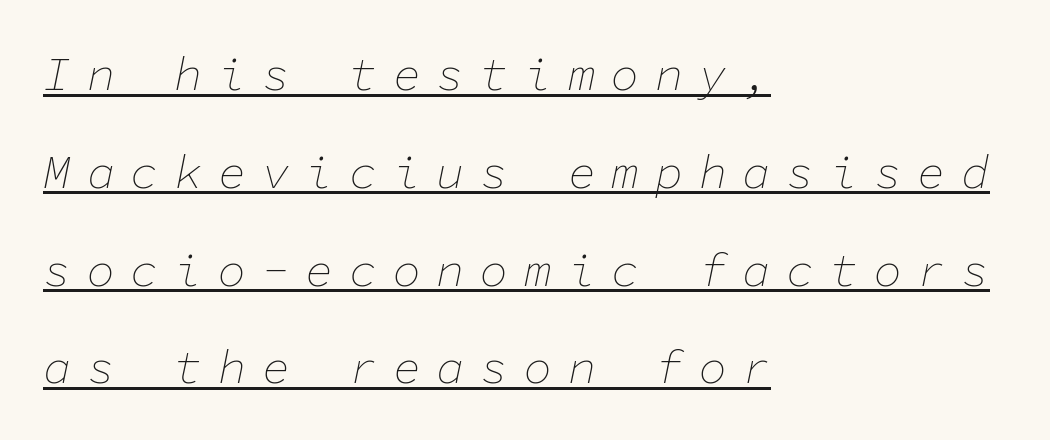
The passage shown stacks its lines with a broad gap. These lines have a slow, spaced-out rhythm from letter to letter. Short and long lines alike share a common starting point at left. Slanted lettering throughout. The words here are underlined. Weight: in the light-to-regular range.
